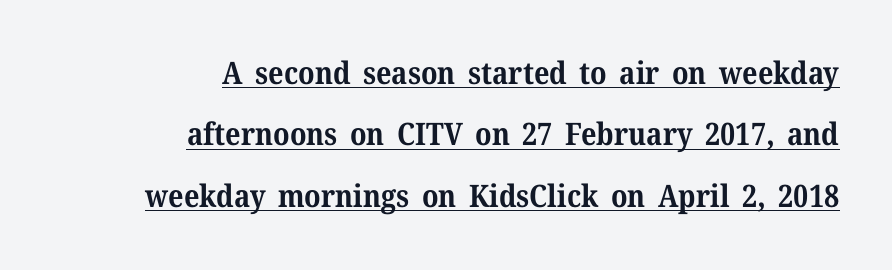
These lines stand farther apart than default settings would place them. The rendering anchors every line to the right-hand side. Each glyph is drawn with heavy, bold strokes. Examine the stroke ends and you'll spot serifs.
